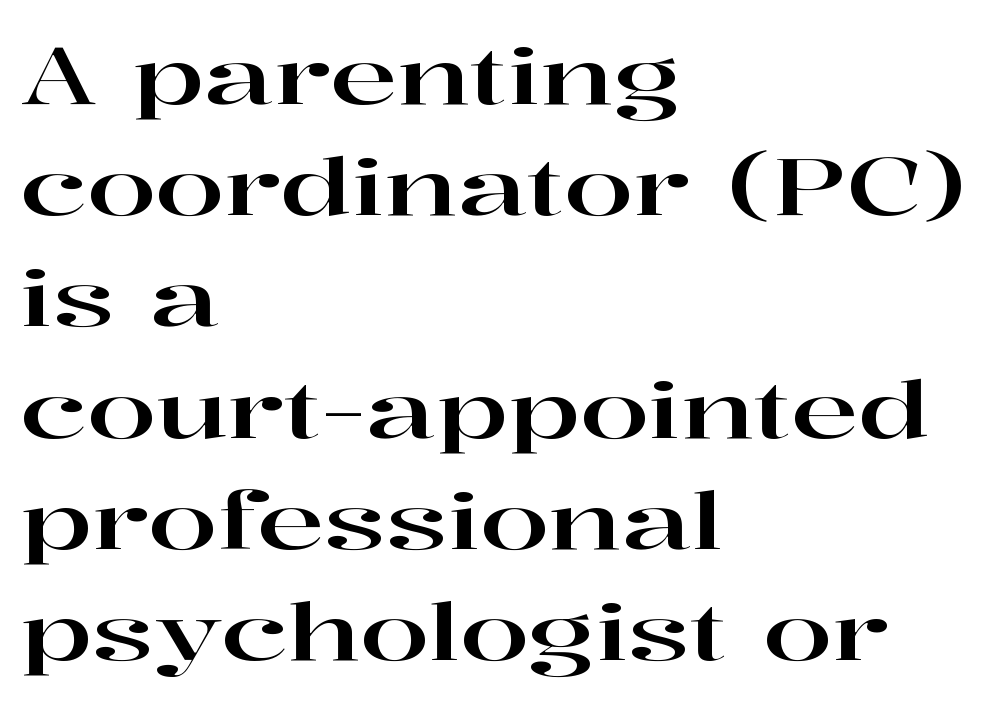
Is there much room between lines? A standard amount, neither cramped nor airy. Is there any slant? The stems are plumb. No extra tracking has been applied to these lines. Do the characters align in a grid? No, the font is proportional. Lines of text with bare space underneath.
